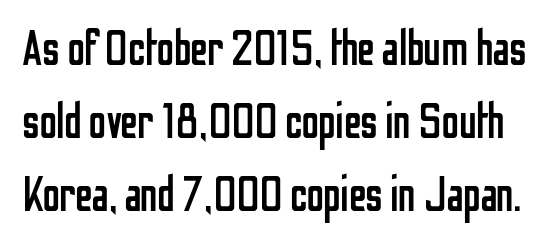
Rows of type keep a routine distance in the vertical direction. Do the characters align in a grid? No, the font is proportional. Quick note: underline off. Ordinary non-slanted type is in use. Vertical stems look standard width or narrower in stroke.
